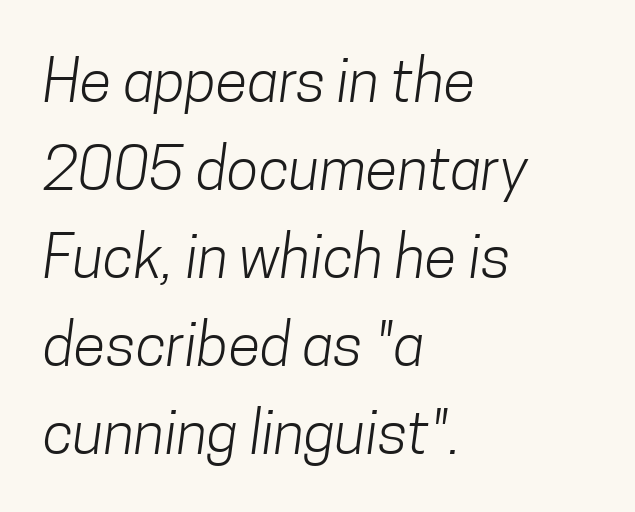
{"serif": "no", "bold": "no", "weight": "light", "width": "condensed", "stroke_contrast": "low", "x_height": "medium", "monospaced": "no", "underline": "no", "align": "left", "line_spacing": "normal", "line_spacing_ratio": 1.49, "letter_spacing": "normal", "letter_spacing_em": 0.0, "glyph_px": 59}
